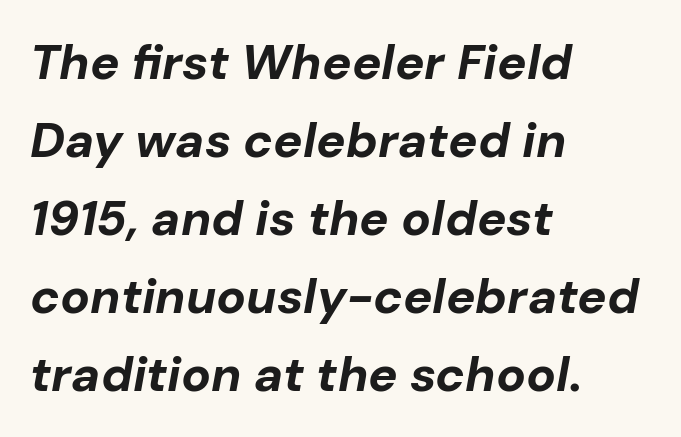
Q: Is the text bold? A: Yes.
Q: Is the text italic (slanted)? A: Yes, it leans right by about 10 degrees.
Q: Is the text underlined? A: No.
Q: How is the paragraph aligned? A: Left-aligned.
Q: Is the spacing between letters normal or unusually wide? A: Normal.
Q: Is the spacing between lines tight, normal or loose? A: Normal.
Q: Width (condensed, normal, or wide)? A: Normal.
Q: Stroke contrast? A: Low.
Q: x-height? A: Medium.
Q: Monospaced? A: No.
